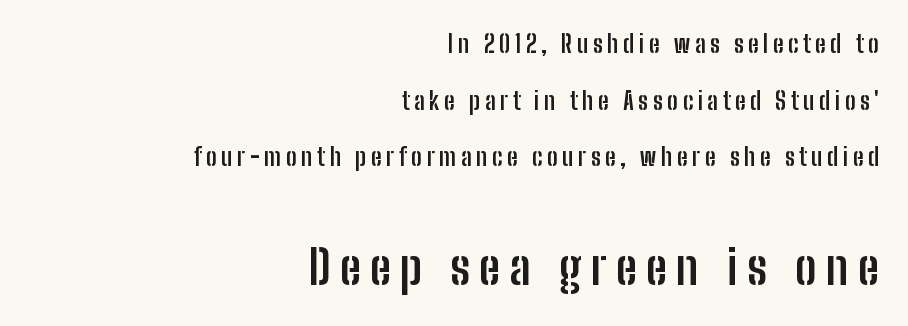
The image shows 48 px semibold, condensed sans-serif type, upright; set right-aligned, loose line spacing (2.36x), not underlined; the second (bottom) block is 2.0x larger; low stroke contrast and a medium x-height.
